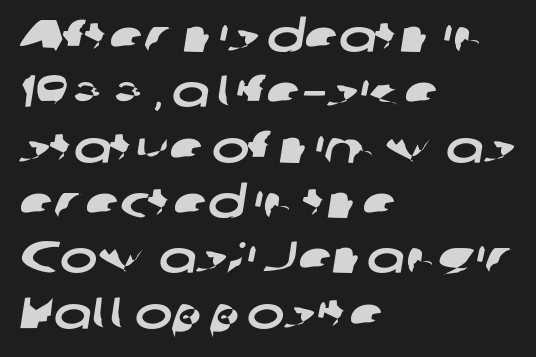
Q: Is the typeface a serif or a sans-serif typeface? A: Sans-serif.
Q: Is the text underlined? A: No.
Q: How is the paragraph aligned? A: Left-aligned.
Q: Is the spacing between letters normal or unusually wide? A: Normal.
Q: Width (condensed, normal, or wide)? A: Wide.
Q: Stroke contrast? A: Low.
Q: x-height? A: Medium.
Q: Monospaced? A: No.
